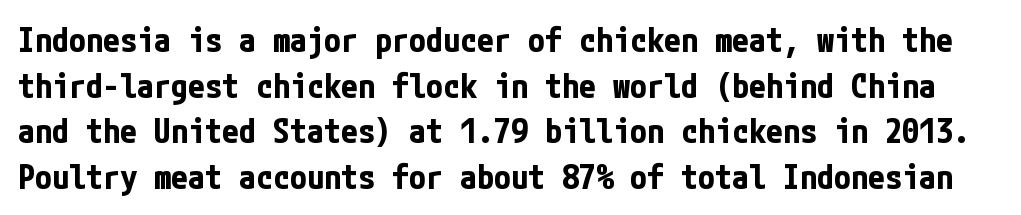
This sample keeps an unexceptional amount of space between lines. The face used here is a sans, in the tradition of grotesques and geometrics. The face used here has the dense, thick strokes of a bold. The passage shown has conventional tracking throughout.
